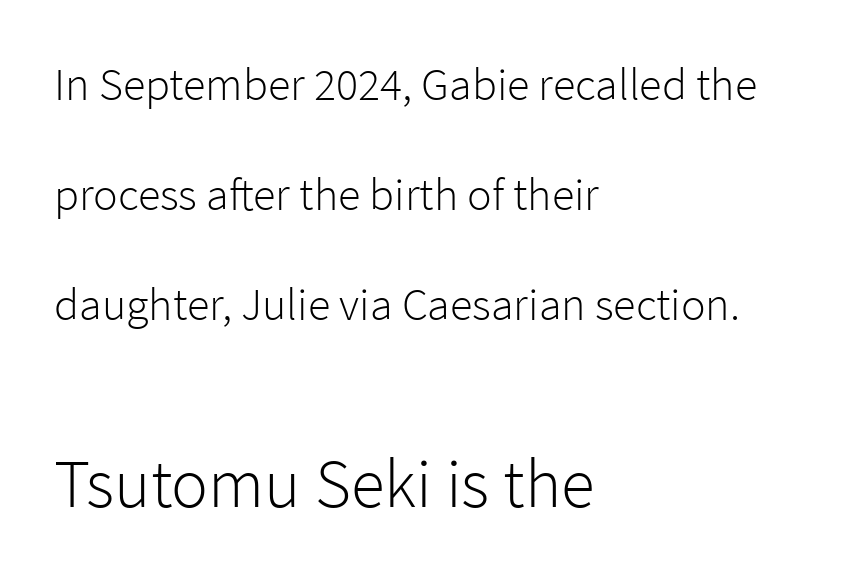
The rendering enlarges the type as you move from the upper chunk to the lower. The space beneath each line is pristine and unruled. Does the leading feel generous? Absolutely, it's lavish. The letters advance in unequal steps, a hallmark of proportional type.
